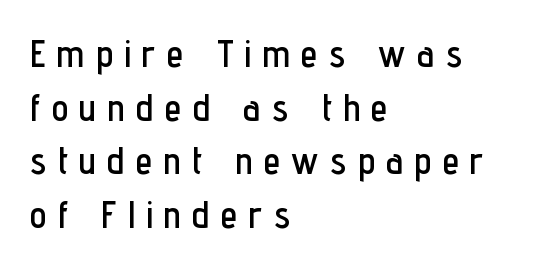
Q: Is the text italic (slanted)? A: No, it is upright.
Q: Is the typeface a serif or a sans-serif typeface? A: Sans-serif.
Q: Is the text underlined? A: No.
Q: How is the paragraph aligned? A: Left-aligned.
Q: Is the spacing between letters normal or unusually wide? A: Unusually wide.
Q: Is the spacing between lines tight, normal or loose? A: Normal.
Q: Width (condensed, normal, or wide)? A: Condensed.
Q: Stroke contrast? A: Low.
Q: x-height? A: Medium.
Q: Monospaced? A: No.
